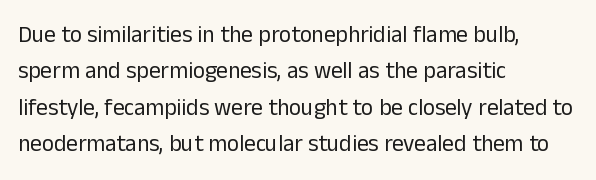
The image shows 23 px text type, upright; set left-aligned, normal line spacing (1.58x), normal letter spacing, not underlined.
